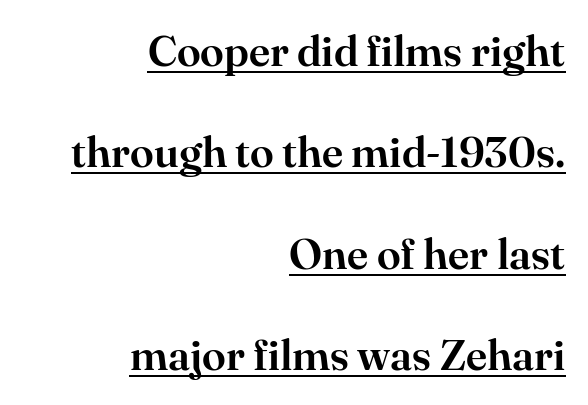
The image shows 43 px serif type, upright; set right-aligned, loose line spacing (2.36x), normal letter spacing, underlined; high stroke contrast and a small x-height.
